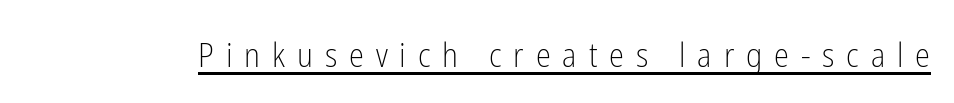
Character widths vary here, with narrow letters taking less room than wide ones. On a weight scale, this lands at 450 or below. Loose tracking; the words dissolve into strings of separated letters. The type sits square on the baseline with zero lean. Quick note: underline on.
